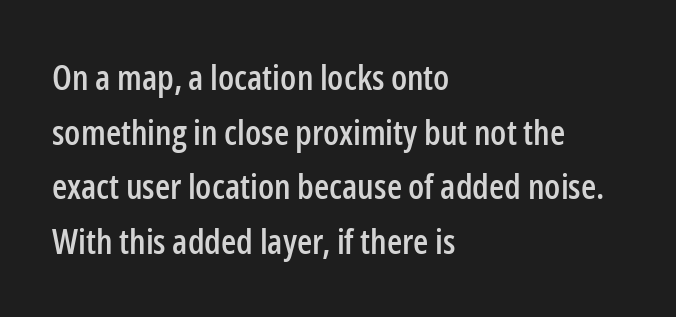
{"serif": "no", "italic": "no", "width": "condensed", "stroke_contrast": "low", "x_height": "medium", "monospaced": "no", "underline": "no", "align": "left", "line_spacing": "normal", "line_spacing_ratio": 1.56, "letter_spacing": "normal", "letter_spacing_em": 0.0, "glyph_px": 35}
